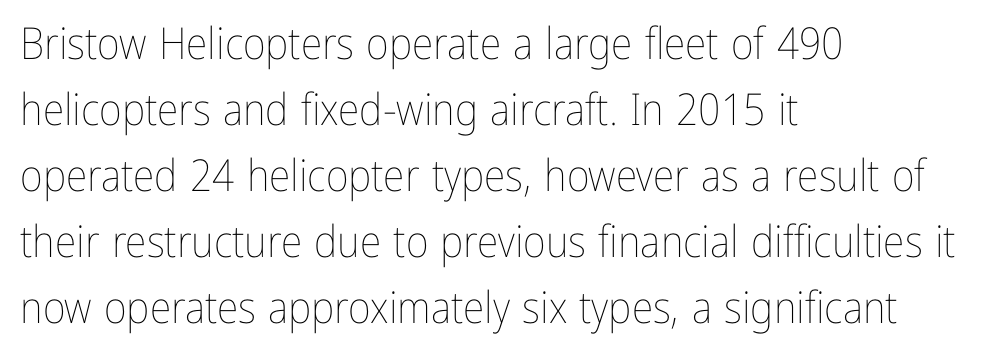
{"italic": "no", "bold": "no", "weight": "thin", "width": "condensed", "stroke_contrast": "low", "x_height": "medium", "monospaced": "no", "underline": "no", "align": "left", "line_spacing": "normal", "line_spacing_ratio": 1.5, "letter_spacing": "normal", "letter_spacing_em": 0.0, "glyph_px": 44}
